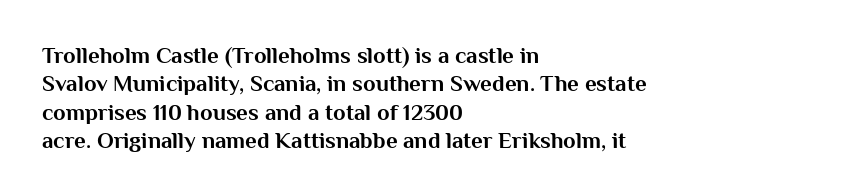
{"italic": "no", "bold": "yes", "underline": "no", "align": "left", "line_spacing_ratio": 1.23, "letter_spacing": "normal", "letter_spacing_em": 0.0, "glyph_px": 23}
